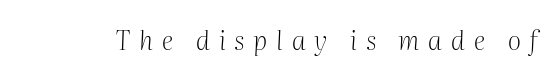
Letters rest on an invisible, unmarked baseline. Short note: letters widely spaced. You can tell it's italic because the verticals aren't actually vertical. Vertical stems look standard width or narrower in stroke.
